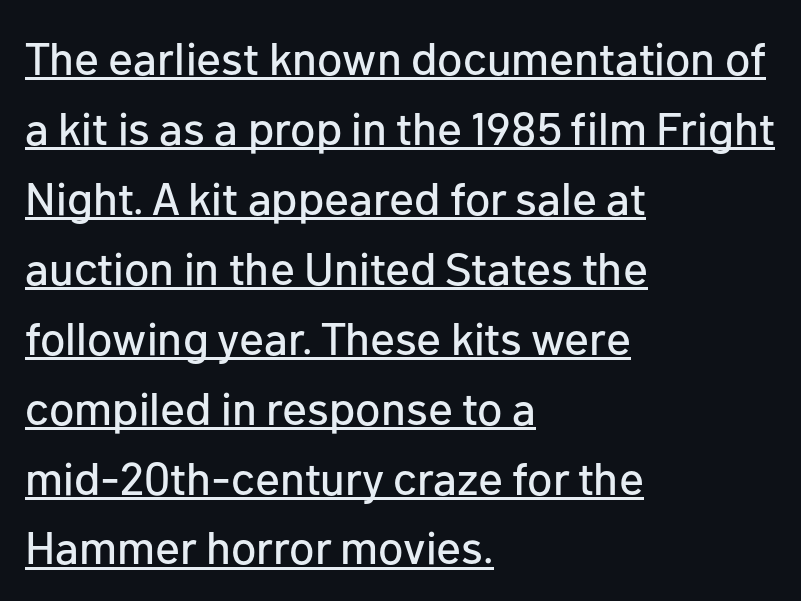
{"serif": "no", "italic": "no", "width": "normal", "stroke_contrast": "low", "x_height": "medium", "monospaced": "no", "underline": "yes", "align": "left", "line_spacing": "normal", "line_spacing_ratio": 1.52, "letter_spacing": "normal", "letter_spacing_em": 0.0, "glyph_px": 46}
